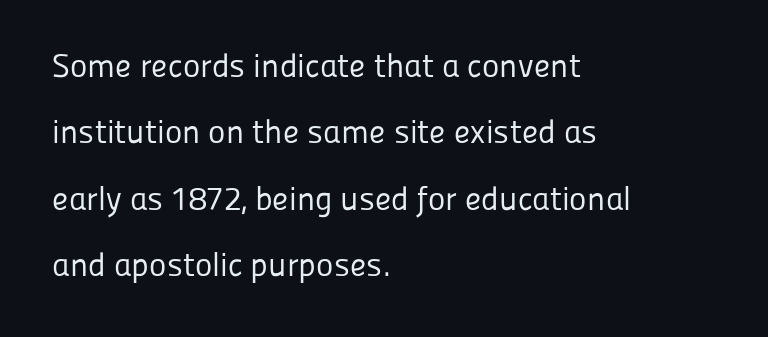
The image shows 33 px regular-weight sans-serif type, upright; set left-aligned, loose line spacing (2.01x), normal letter spacing, not underlined; low stroke contrast and a medium x-height.
